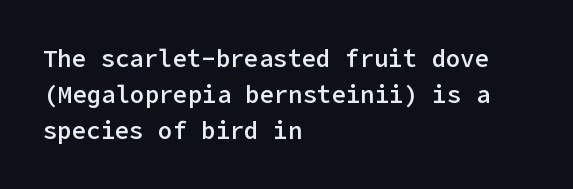
Q: Is the text bold? A: Semi-bold.
Q: Is the text italic (slanted)? A: No, it is upright.
Q: Is the text underlined? A: No.
Q: How is the paragraph aligned? A: Left-aligned.
Q: Is the spacing between letters normal or unusually wide? A: Normal.
Q: Is the spacing between lines tight, normal or loose? A: Normal.
